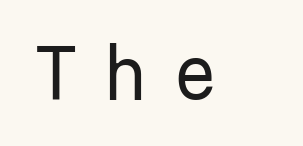
Q: Is the text bold? A: No.
Q: Is the text italic (slanted)? A: No, it is upright.
Q: Is the typeface a serif or a sans-serif typeface? A: Sans-serif.
Q: Is the text underlined? A: No.
Q: Is the spacing between letters normal or unusually wide? A: Unusually wide.
Q: Width (condensed, normal, or wide)? A: Normal.
Q: Stroke contrast? A: Low.
Q: x-height? A: Medium.
Q: Monospaced? A: Yes.
